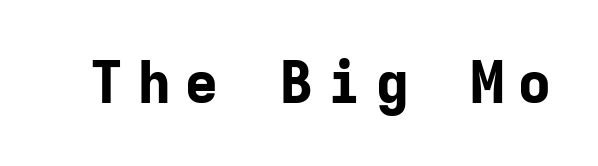
The image shows 58 px bold sans-serif type, upright, monospaced; set unusually wide letter spacing (+0.22 em), not underlined; low stroke contrast and a medium x-height.
